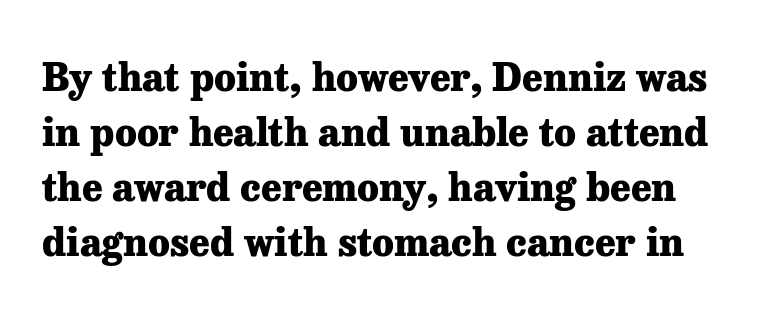
Only glyphs here, with clear space below each row. Short note: letters normally spaced. Normally led — the rows are evenly, conventionally spaced. The face used here has the dense, thick strokes of a bold.
